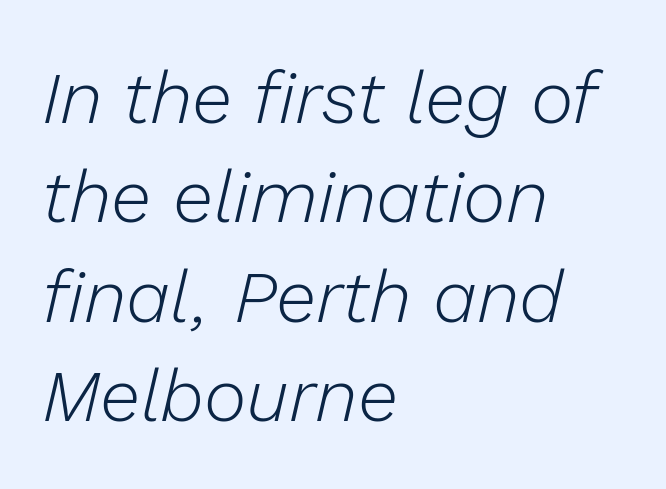
{"italic": "yes", "lean": "right", "slant_degrees": 13, "bold": "no", "weight": "light", "width": "normal", "stroke_contrast": "low", "x_height": "medium", "monospaced": "no", "underline": "no", "align": "left", "line_spacing": "normal", "line_spacing_ratio": 1.36, "letter_spacing": "normal", "letter_spacing_em": 0.0, "glyph_px": 73}
